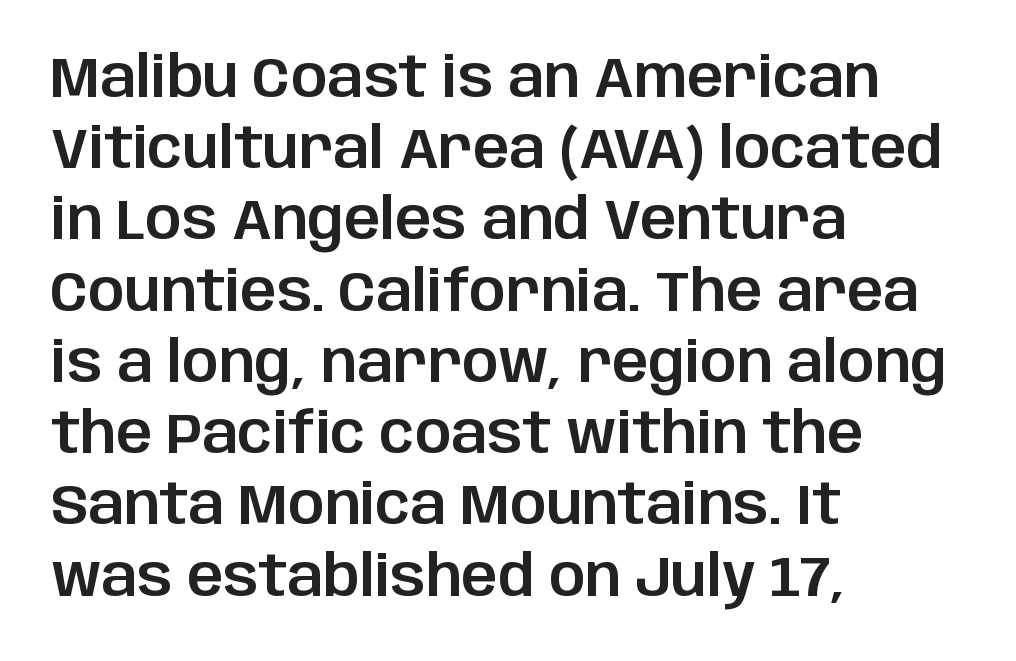
Q: Is the text italic (slanted)? A: No, it is upright.
Q: Is the typeface a serif or a sans-serif typeface? A: Sans-serif.
Q: Is the text underlined? A: No.
Q: How is the paragraph aligned? A: Left-aligned.
Q: Is the spacing between letters normal or unusually wide? A: Normal.
Q: Is the spacing between lines tight, normal or loose? A: Normal.
Q: Width (condensed, normal, or wide)? A: Normal.
Q: Stroke contrast? A: Low.
Q: x-height? A: Large.
Q: Monospaced? A: No.
